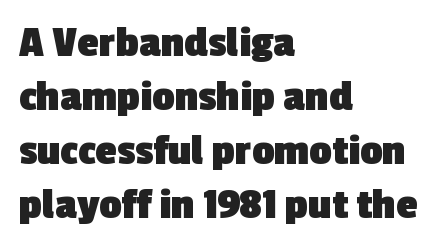
The image shows 44 px heavy sans-serif type; set left-aligned, line spacing 1.23x, normal letter spacing, not underlined; a medium x-height.
